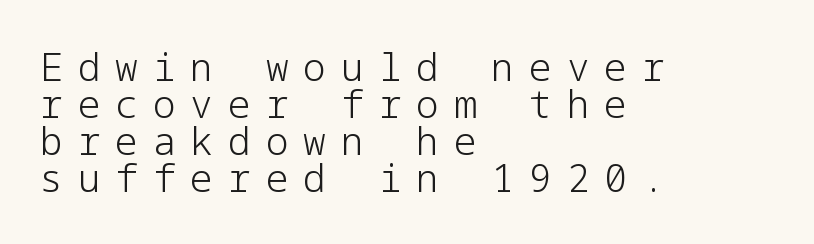
Are there feet on the stems? There aren't — it's a sans. Nothing heavy about these letters — not bold at all. Vertical spacing — tight. The passage shown is not underscored anywhere.
